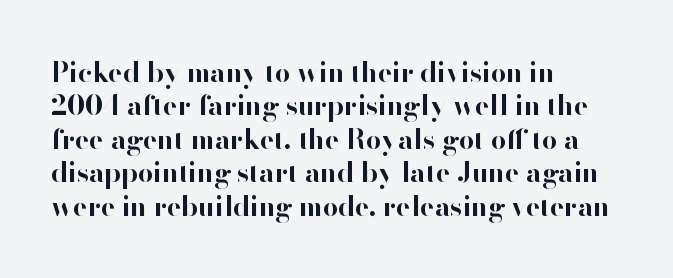
Q: Is the text bold? A: Yes.
Q: Is the text italic (slanted)? A: No, it is upright.
Q: Is the text underlined? A: No.
Q: How is the paragraph aligned? A: Left-aligned.
Q: Is the spacing between letters normal or unusually wide? A: Normal.
